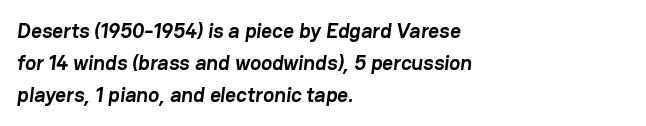
{"bold": "yes", "underline": "no", "align": "left", "line_spacing": "normal", "line_spacing_ratio": 1.52, "letter_spacing": "normal", "letter_spacing_em": 0.0, "glyph_px": 21}
